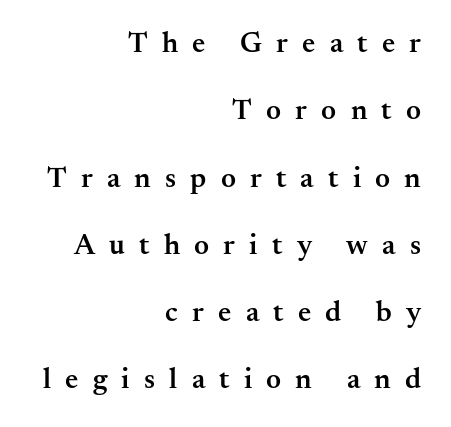
The image shows 29 px semibold serif type, upright; set right-aligned, loose line spacing (2.32x), unusually wide letter spacing (+0.49 em), not underlined; medium stroke contrast and a small x-height.
